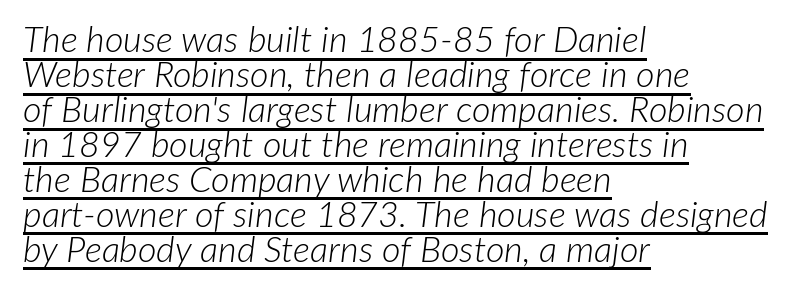
The image shows 36 px light type, italic (leaning right); set left-aligned, tight line spacing (0.97x), normal letter spacing, underlined; low stroke contrast and a medium x-height.
